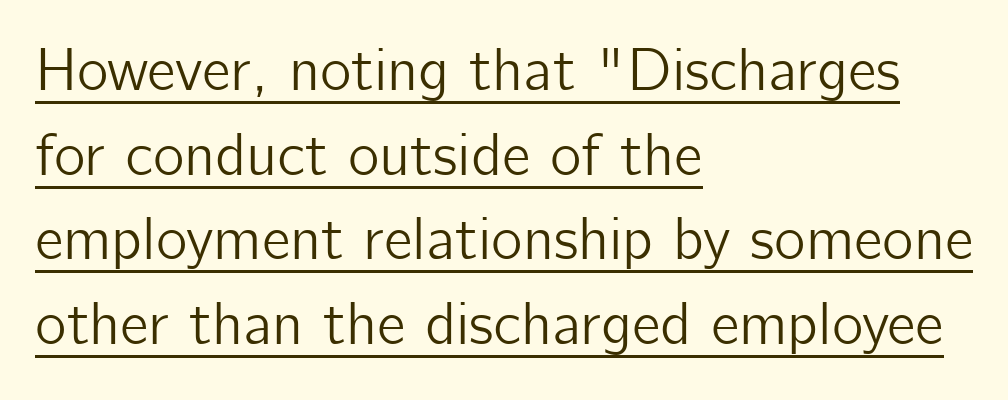
The image shows 60 px sans-serif type, upright; set left-aligned, normal line spacing (1.41x), normal letter spacing, underlined; low stroke contrast and a medium x-height.
